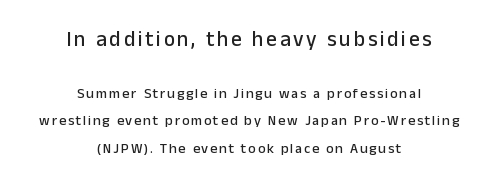
You can tell it's not italic because the verticals are truly vertical. Each row of text sits above clean, open space. Every row of glyphs is offset so its center matches the block's center. One glance says open: line gaps are wider than usual.
